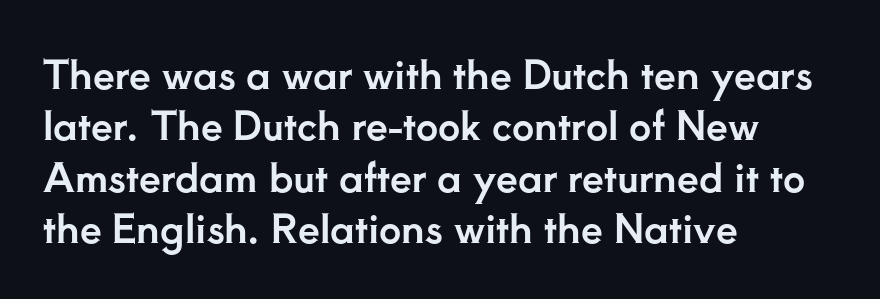
This sample has the flowing, uneven cadence of proportional lettering. Layout note: lines flush left. Nope, not italic — everything's standing straight. The face used here is seriffed, in the tradition of book romans. Rule under the text: the space is simply empty. Between one letter and the next there's only the usual sliver of space.
